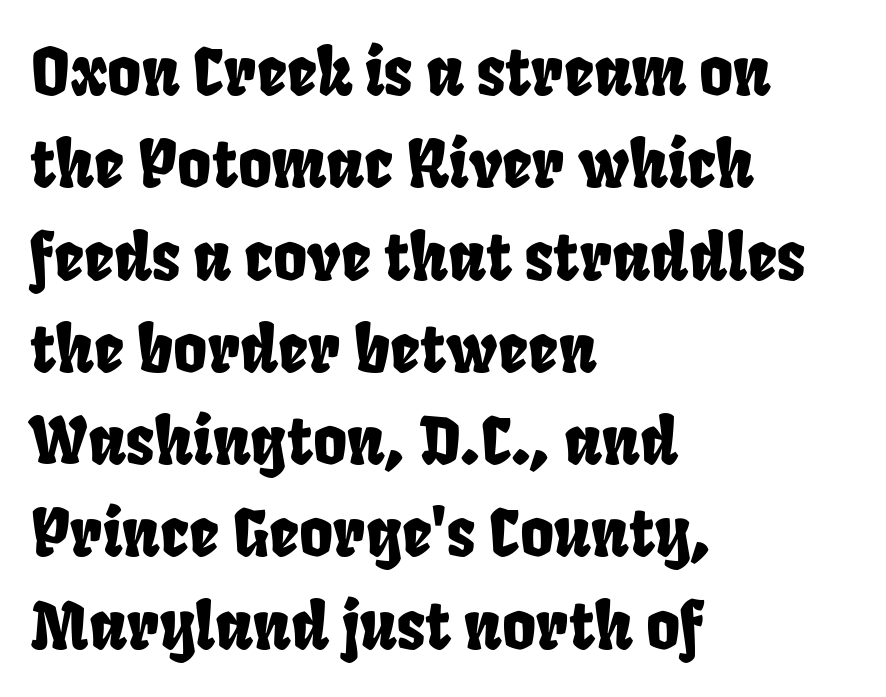
{"serif": "no", "width": "condensed", "stroke_contrast": "low", "x_height": "large", "monospaced": "no", "underline": "no", "align": "left", "line_spacing": "normal", "line_spacing_ratio": 1.42, "letter_spacing": "normal", "letter_spacing_em": 0.0, "glyph_px": 65}
